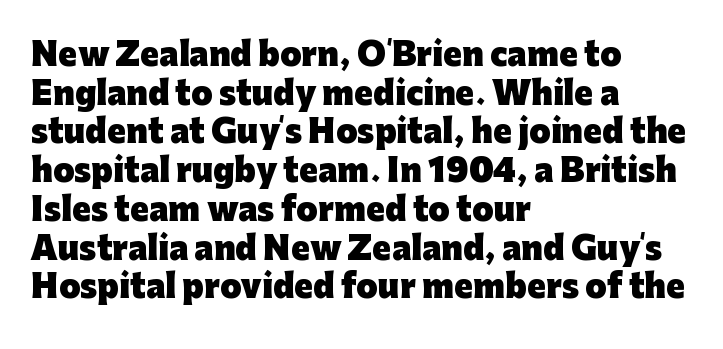
Q: Is the text bold? A: Yes.
Q: Is the text italic (slanted)? A: No, it is upright.
Q: Is the typeface a serif or a sans-serif typeface? A: Sans-serif.
Q: Is the text underlined? A: No.
Q: How is the paragraph aligned? A: Left-aligned.
Q: Is the spacing between letters normal or unusually wide? A: Normal.
Q: Is the spacing between lines tight, normal or loose? A: Normal.
Q: Width (condensed, normal, or wide)? A: Normal.
Q: Stroke contrast? A: Low.
Q: x-height? A: Medium.
Q: Monospaced? A: No.
